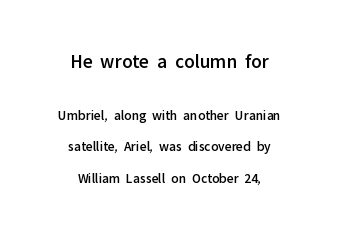
The image shows 20 px text type, upright; set centered, loose line spacing (2.22x), normal letter spacing, not underlined; the first (top) block is 1.43x larger.
